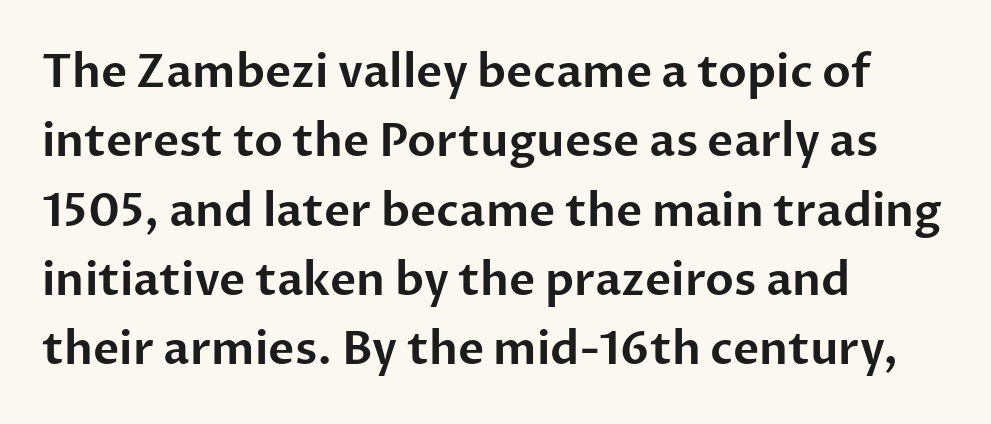
Q: Is the text italic (slanted)? A: No, it is upright.
Q: Is the typeface a serif or a sans-serif typeface? A: Sans-serif.
Q: Is the text underlined? A: No.
Q: How is the paragraph aligned? A: Left-aligned.
Q: Is the spacing between letters normal or unusually wide? A: Normal.
Q: Is the spacing between lines tight, normal or loose? A: Normal.
Q: Width (condensed, normal, or wide)? A: Normal.
Q: Stroke contrast? A: Low.
Q: x-height? A: Medium.
Q: Monospaced? A: No.
